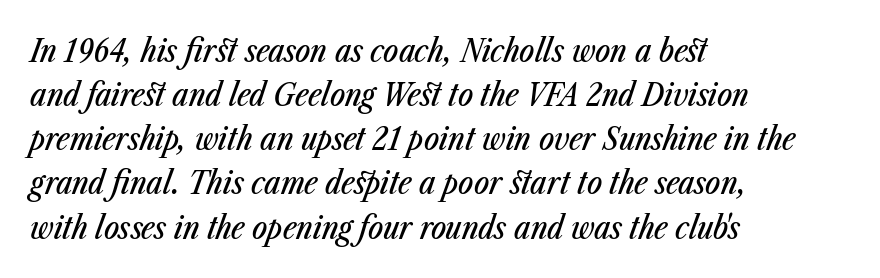
Q: Is the text italic (slanted)? A: Yes, it leans right by about 23 degrees.
Q: Is the text underlined? A: No.
Q: How is the paragraph aligned? A: Left-aligned.
Q: Is the spacing between letters normal or unusually wide? A: Normal.
Q: Is the spacing between lines tight, normal or loose? A: Normal.
Q: Width (condensed, normal, or wide)? A: Condensed.
Q: Stroke contrast? A: Low.
Q: x-height? A: Medium.
Q: Monospaced? A: No.
